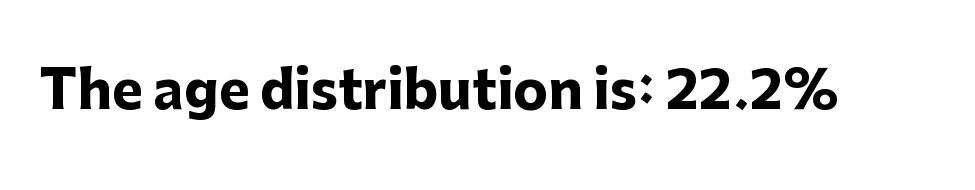
Q: Is the text bold? A: Yes.
Q: Is the text italic (slanted)? A: No, it is upright.
Q: Is the typeface a serif or a sans-serif typeface? A: Sans-serif.
Q: Is the text underlined? A: No.
Q: Is the spacing between letters normal or unusually wide? A: Normal.
Q: Width (condensed, normal, or wide)? A: Normal.
Q: Stroke contrast? A: Low.
Q: x-height? A: Medium.
Q: Monospaced? A: No.
